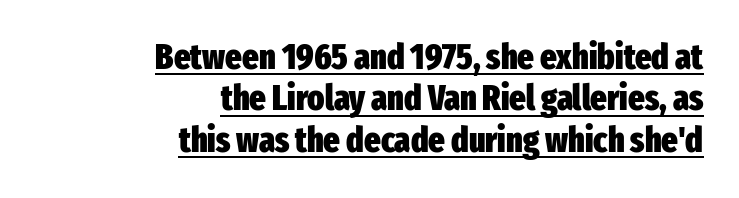
The typography opts for an upright posture over an oblique one. This sample uses plain, unmodified letter spacing. These lines are composed in type without serifs. These lines are rendered in a variable-pitch font.
